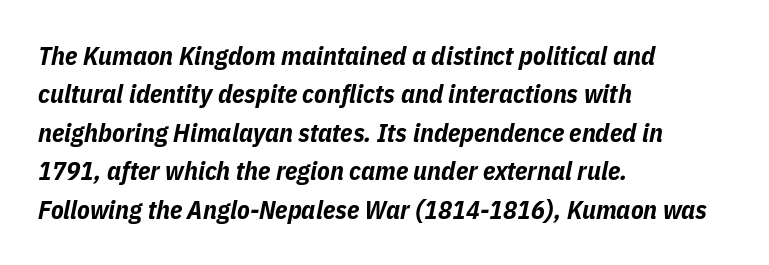
Q: Is the text bold? A: Yes.
Q: Is the text italic (slanted)? A: Yes, it leans right by about 11 degrees.
Q: Is the text underlined? A: No.
Q: How is the paragraph aligned? A: Left-aligned.
Q: Is the spacing between letters normal or unusually wide? A: Normal.
Q: Is the spacing between lines tight, normal or loose? A: Normal.
